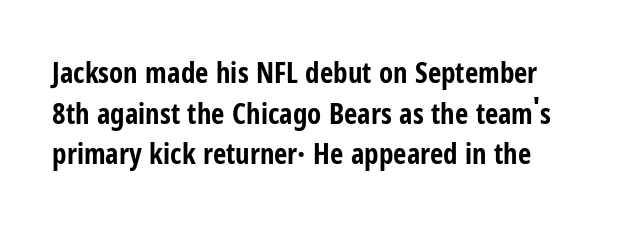
The image shows 29 px bold, condensed sans-serif type, upright; set normal line spacing (1.4x), normal letter spacing, not underlined; low stroke contrast and a medium x-height.
